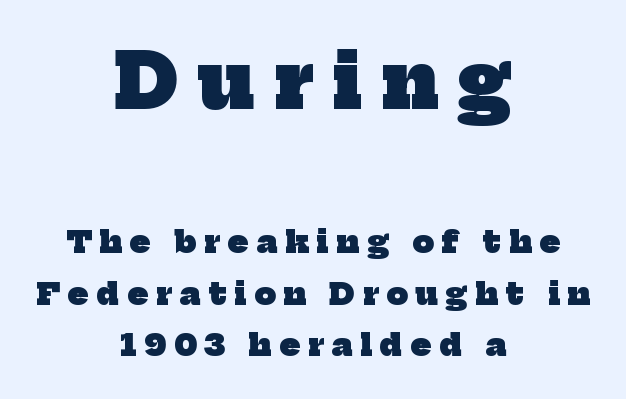
{"serif": "yes", "bold": "yes", "weight": "heavy", "width": "normal", "stroke_contrast": "low", "x_height": "medium", "monospaced": "no", "underline": "no", "align": "center", "line_spacing_ratio": 1.72, "letter_spacing": "wide", "letter_spacing_em": 0.26, "larger_block": "first", "size_ratio": 2.5, "glyph_px": 75}
